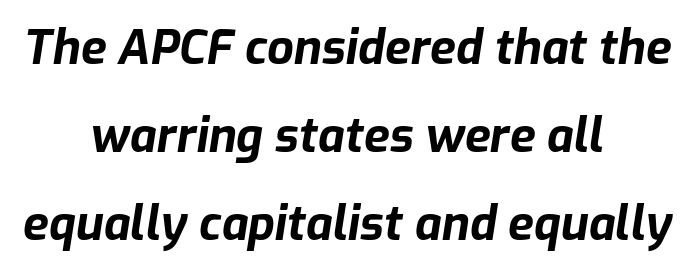
{"italic": "yes", "lean": "right", "slant_degrees": 9, "bold": "yes", "weight": "bold", "width": "normal", "stroke_contrast": "low", "x_height": "medium", "monospaced": "no", "underline": "no", "align": "center", "line_spacing_ratio": 1.87, "letter_spacing": "normal", "letter_spacing_em": 0.0, "glyph_px": 47}
